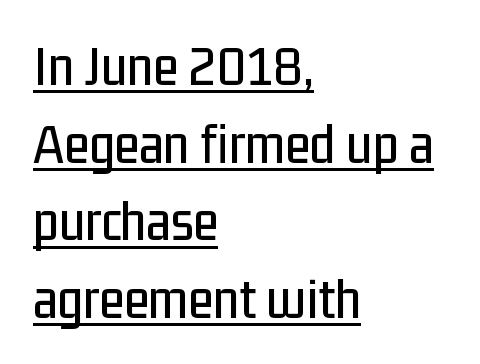
No italicization has been applied; the sample stays upright. Caption: standard tracking, unaltered. The rag falls on the right side of this text block. Varying glyph widths throughout — classic text-font behaviour.
